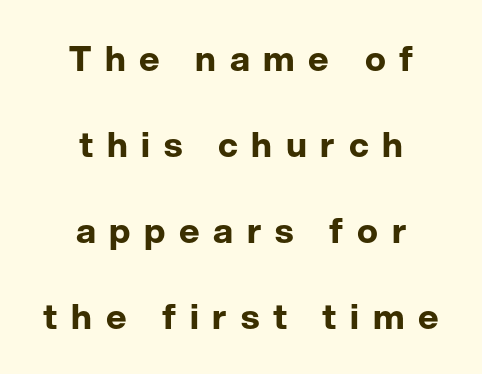
The image shows 35 px bold sans-serif type, upright; set centered, loose line spacing (2.46x), unusually wide letter spacing (+0.39 em), not underlined; low stroke contrast and a medium x-height.
